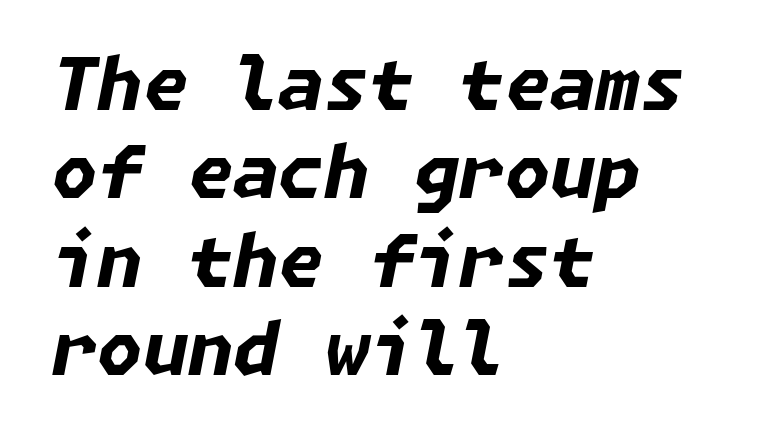
The image shows 73 px bold type, italic (leaning right); set left-aligned, line spacing 1.21x, normal letter spacing, not underlined; low stroke contrast and a medium x-height.
